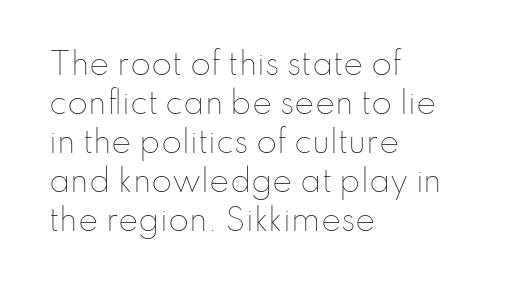
The image shows 30 px thin type, upright; set left-aligned, normal line spacing (1.3x), normal letter spacing, not underlined; low stroke contrast and a small x-height.
